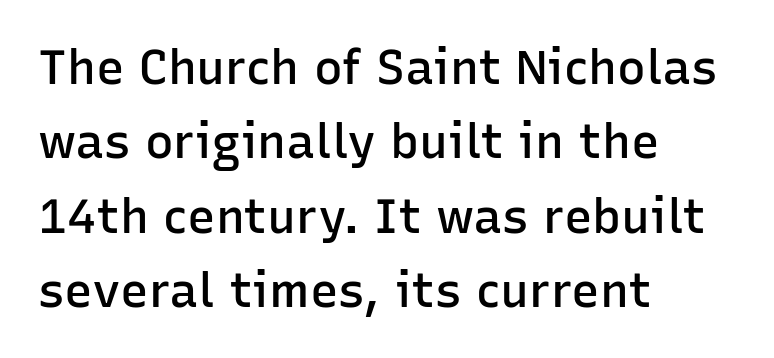
Q: Is the text bold? A: Semi-bold.
Q: Is the text italic (slanted)? A: No, it is upright.
Q: Is the typeface a serif or a sans-serif typeface? A: Sans-serif.
Q: Is the text underlined? A: No.
Q: How is the paragraph aligned? A: Left-aligned.
Q: Is the spacing between letters normal or unusually wide? A: Normal.
Q: Is the spacing between lines tight, normal or loose? A: Normal.
Q: Width (condensed, normal, or wide)? A: Normal.
Q: Stroke contrast? A: Low.
Q: x-height? A: Medium.
Q: Monospaced? A: No.
